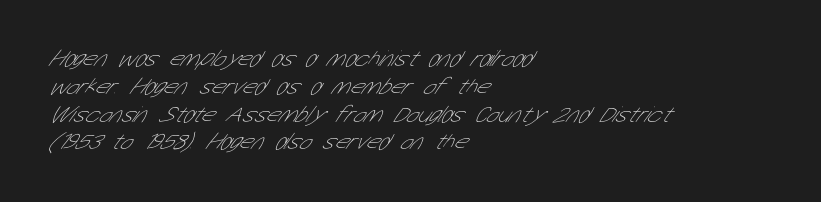
Quick note: underline off. Students, note that the glyphs here touch the page at normal intervals. Vertical stems look standard width or narrower in stroke. These lines are set flush left with a ragged right edge.
